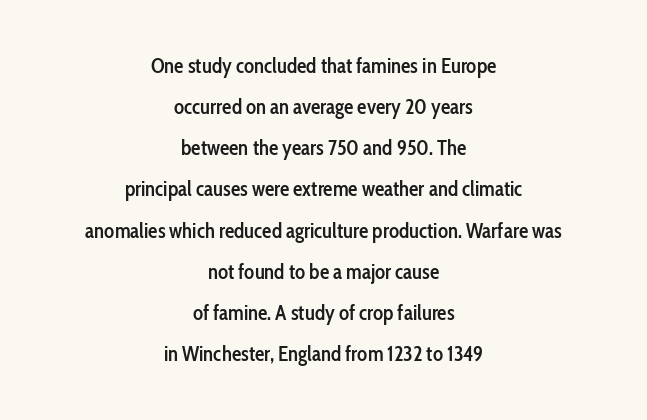
{"italic": "no", "bold": "semi", "underline": "no", "align": "center", "line_spacing": "loose", "line_spacing_ratio": 1.96, "letter_spacing": "normal", "letter_spacing_em": 0.0, "glyph_px": 21}
